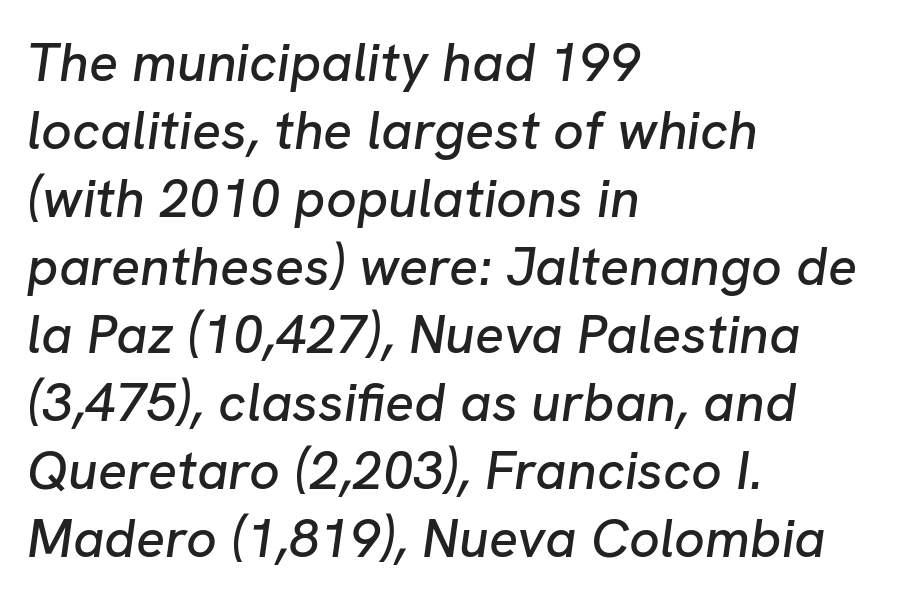
The image shows 54 px text type, italic (leaning right); set left-aligned, normal line spacing (1.26x), normal letter spacing, not underlined; low stroke contrast and a medium x-height.
